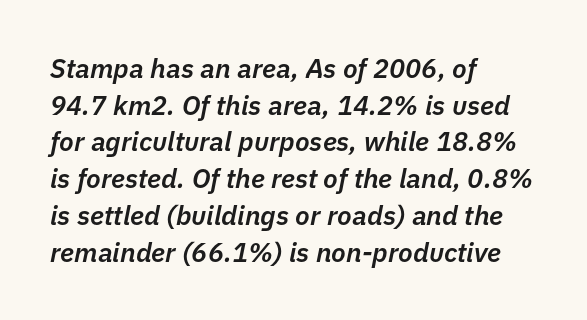
{"italic": "yes", "lean": "right", "slant_degrees": 11, "bold": "semi", "underline": "no", "align": "left", "line_spacing": "normal", "line_spacing_ratio": 1.36, "letter_spacing": "normal", "letter_spacing_em": 0.0, "glyph_px": 27}
